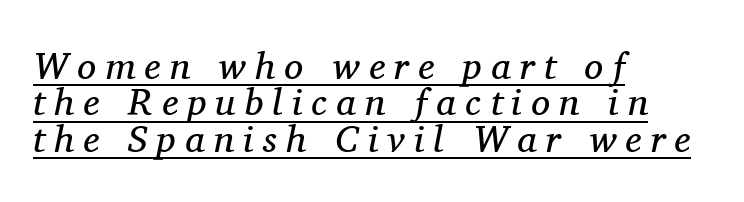
{"serif": "yes", "italic": "yes", "lean": "right", "slant_degrees": 11, "bold": "no", "weight": "regular", "width": "normal", "stroke_contrast": "medium", "x_height": "medium", "monospaced": "no", "underline": "yes", "align": "left", "line_spacing": "tight", "line_spacing_ratio": 0.96, "letter_spacing": "wide", "letter_spacing_em": 0.24, "glyph_px": 38}
